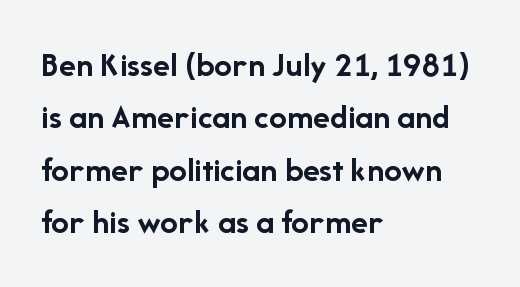
Q: Is the text bold? A: Yes.
Q: Is the text italic (slanted)? A: No, it is upright.
Q: Is the typeface a serif or a sans-serif typeface? A: Sans-serif.
Q: Is the text underlined? A: No.
Q: How is the paragraph aligned? A: Left-aligned.
Q: Is the spacing between letters normal or unusually wide? A: Normal.
Q: Is the spacing between lines tight, normal or loose? A: Normal.
Q: Width (condensed, normal, or wide)? A: Normal.
Q: Stroke contrast? A: Low.
Q: x-height? A: Medium.
Q: Monospaced? A: No.
